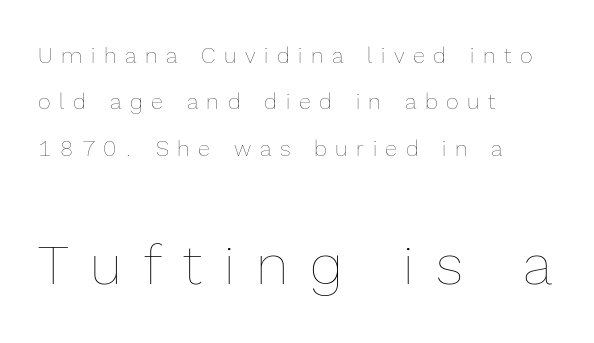
{"italic": "no", "bold": "no", "weight": "thin", "width": "normal", "x_height": "medium", "monospaced": "no", "underline": "no", "align": "left", "line_spacing": "loose", "line_spacing_ratio": 2.11, "letter_spacing": "wide", "letter_spacing_em": 0.39, "larger_block": "second", "size_ratio": 2.55, "glyph_px": 56}
